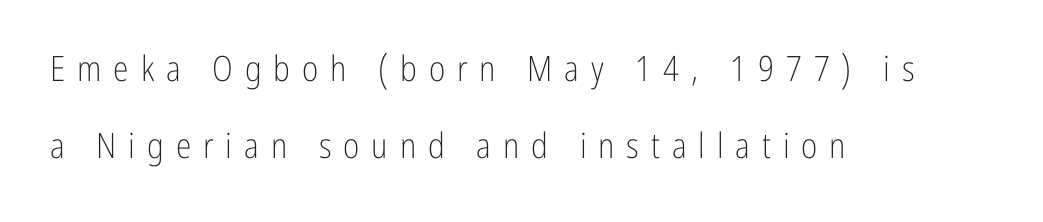
{"serif": "no", "italic": "no", "bold": "no", "weight": "light", "width": "condensed", "stroke_contrast": "low", "x_height": "medium", "monospaced": "no", "underline": "no", "align": "left", "line_spacing": "loose", "line_spacing_ratio": 2.21, "letter_spacing": "wide", "letter_spacing_em": 0.34, "glyph_px": 35}
